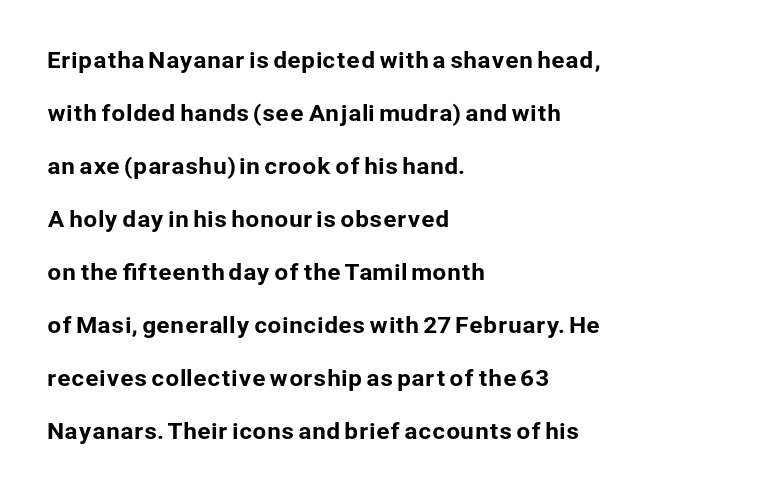
Is there any slant? The stems are plumb. Leading: increased. Where is the straight margin? On the left. Compared with typical body copy, the letter spacing here is the same. The baseline area is clear.
